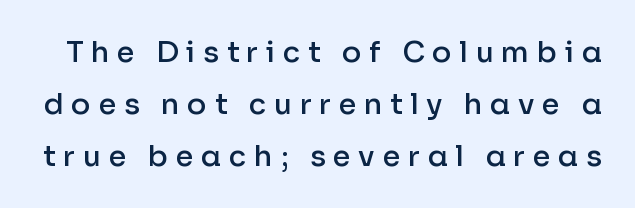
{"serif": "no", "italic": "no", "bold": "semi", "weight": "semibold", "width": "normal", "stroke_contrast": "low", "x_height": "medium", "monospaced": "no", "underline": "no", "line_spacing_ratio": 1.79, "letter_spacing": "wide", "letter_spacing_em": 0.26, "glyph_px": 29}
